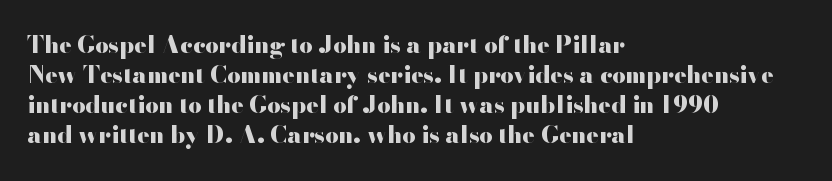
{"italic": "no", "bold": "yes", "underline": "no", "align": "left", "line_spacing": "normal", "line_spacing_ratio": 1.31, "letter_spacing": "normal", "letter_spacing_em": 0.0, "glyph_px": 23}
